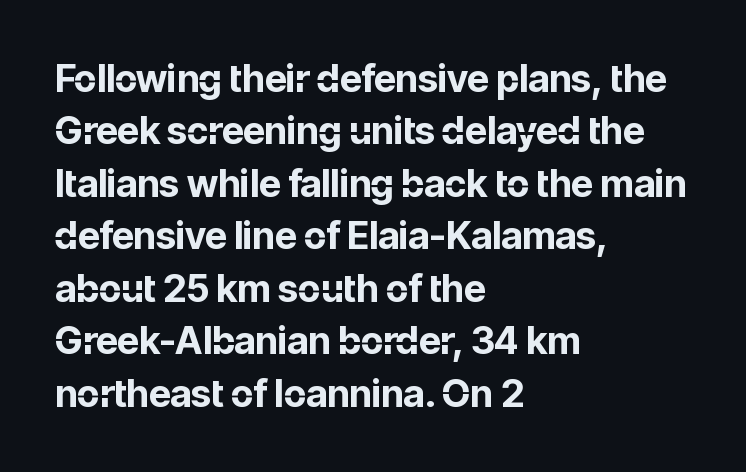
{"serif": "no", "italic": "no", "bold": "yes", "weight": "bold", "width": "normal", "stroke_contrast": "low", "x_height": "medium", "monospaced": "no", "underline": "no", "align": "left", "line_spacing": "normal", "line_spacing_ratio": 1.38, "letter_spacing": "normal", "letter_spacing_em": 0.0, "glyph_px": 38}
